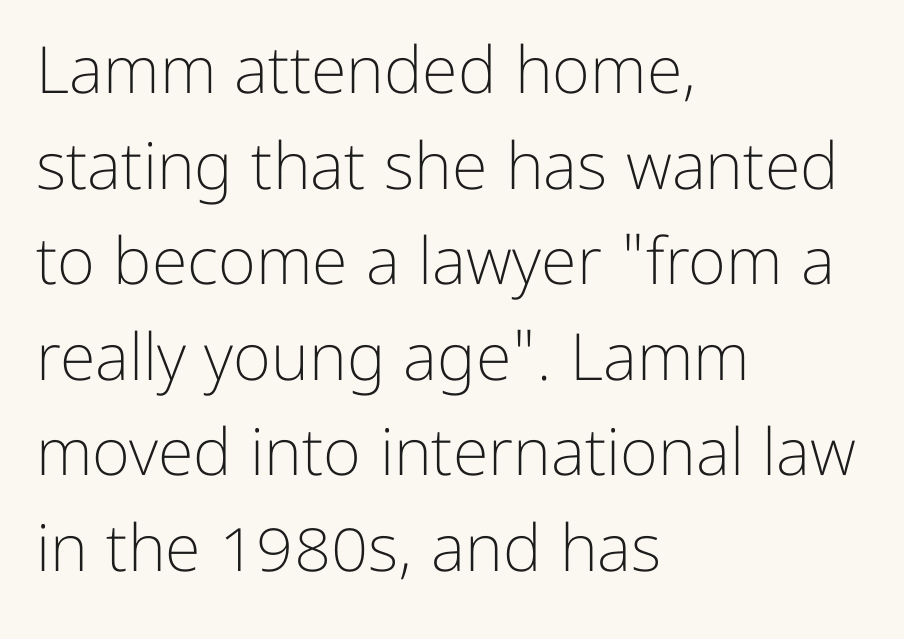
Vertical stems look standard width or narrower in stroke. The characters display no serif detailing; their extremities are plain. The text block is weighted toward the left margin, trailing off unevenly rightward. Descenders hang freely into open space. Line spacing here is normal.
